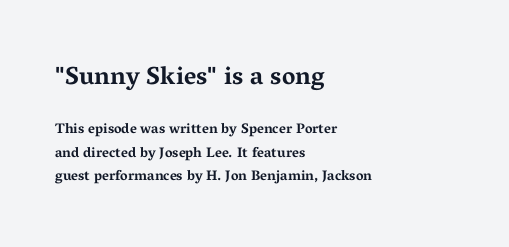
The image shows 25 px bold type, upright; set left-aligned, normal line spacing (1.68x), normal letter spacing, not underlined; the first (top) block is 1.79x larger.
